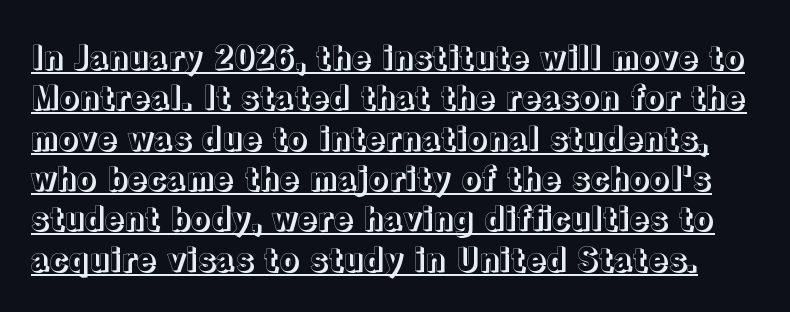
Q: Is the text italic (slanted)? A: No, it is upright.
Q: Is the text underlined? A: Yes.
Q: Is the spacing between letters normal or unusually wide? A: Normal.
Q: Is the spacing between lines tight, normal or loose? A: Normal.
Q: Width (condensed, normal, or wide)? A: Normal.
Q: x-height? A: Medium.
Q: Monospaced? A: No.
